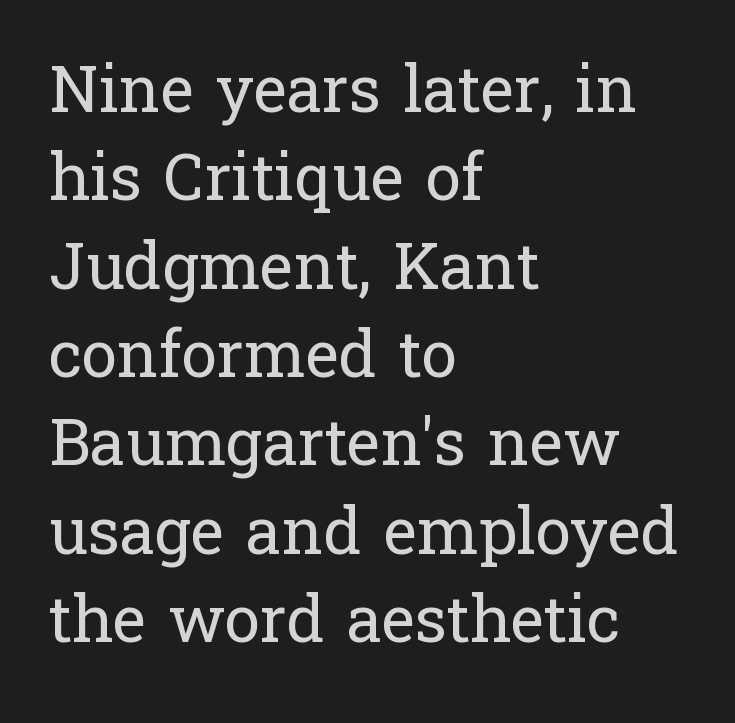
{"serif": "yes", "italic": "no", "bold": "no", "weight": "regular", "width": "normal", "stroke_contrast": "low", "x_height": "medium", "monospaced": "no", "underline": "no", "align": "left", "line_spacing": "normal", "line_spacing_ratio": 1.38, "letter_spacing": "normal", "letter_spacing_em": 0.0, "glyph_px": 64}
